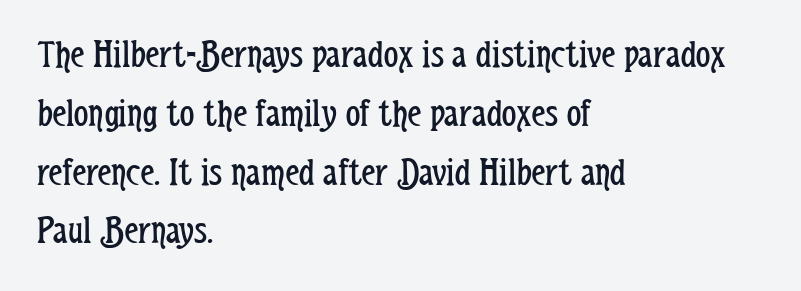
The image shows 40 px regular-weight, condensed sans-serif type, upright; set left-aligned, normal line spacing (1.47x), normal letter spacing, not underlined; low stroke contrast and a medium x-height.
